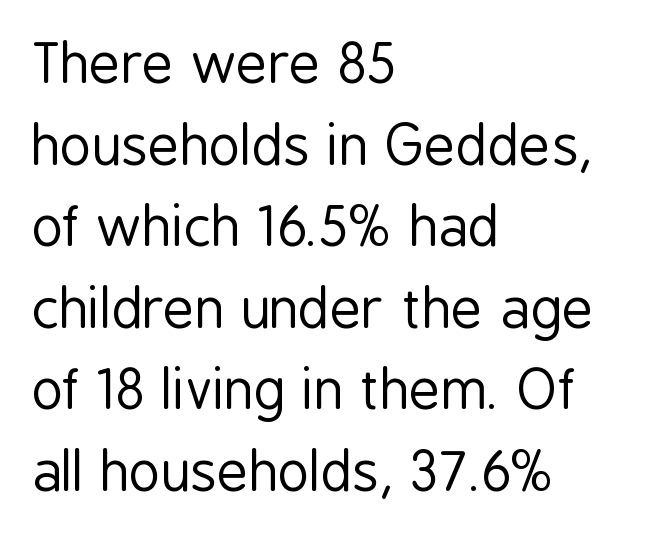
The image shows 54 px regular-weight, condensed sans-serif type, upright; set left-aligned, normal line spacing (1.51x), normal letter spacing, not underlined; low stroke contrast and a medium x-height.
